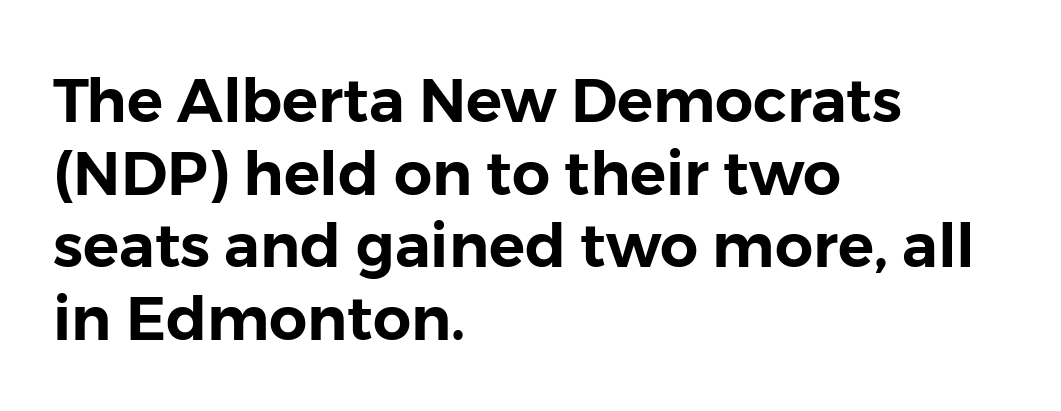
The foot of each line stays bare and open. Do the characters align in a grid? No, the font is proportional. The font's upright variant was chosen for this text. There is no visible air inserted between adjacent glyphs. The paragraph has a hard left edge and a soft right edge.
